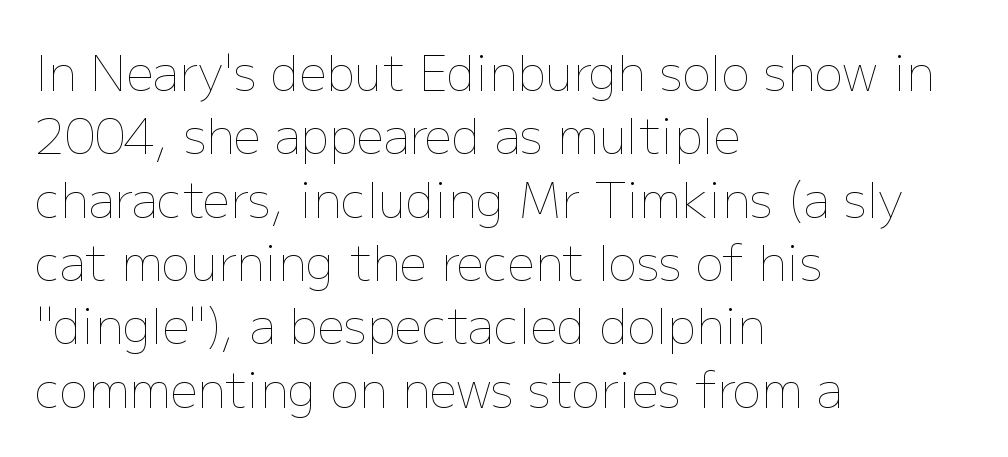
Each new line begins a customary step beneath the previous one. Stroke mass is kept to a normal reading level or below. You could not count columns in this text — the font is proportionally spaced. The paragraph shown leans on its left margin.
